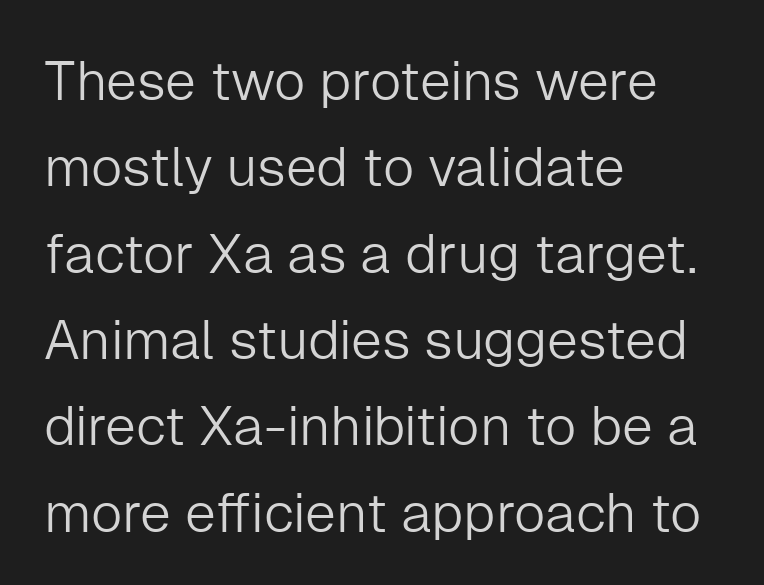
The image shows 55 px light sans-serif type, upright; set left-aligned, normal line spacing (1.57x), normal letter spacing, not underlined; low stroke contrast and a medium x-height.
